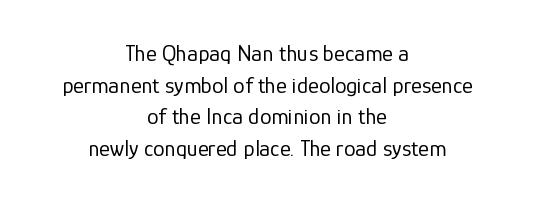
The image shows 23 px text type, upright; set centered, normal line spacing (1.38x), normal letter spacing, not underlined.
